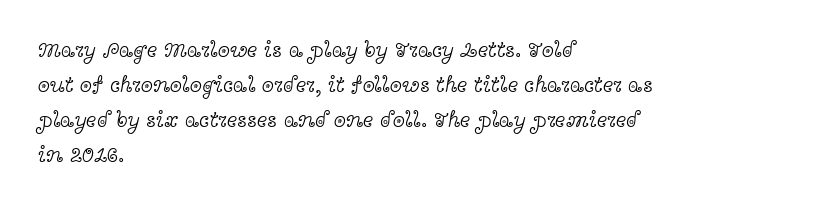
Every stem runs plumb, perpendicular to the baseline. Ink coverage per letter is moderate at most. Does extra space separate the letters? No, they use regular spacing. Line starts are locked; line ends wander. If you measured baseline to baseline, you'd find a middling distance.
